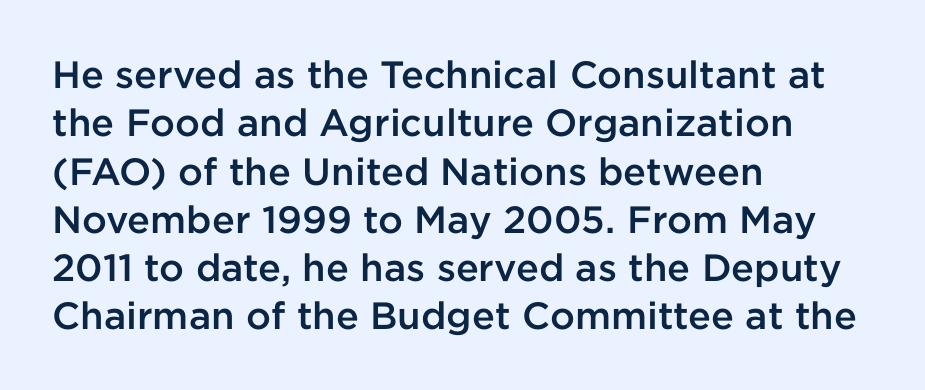
Q: Is the text bold? A: Semi-bold.
Q: Is the text italic (slanted)? A: No, it is upright.
Q: Is the typeface a serif or a sans-serif typeface? A: Sans-serif.
Q: Is the text underlined? A: No.
Q: How is the paragraph aligned? A: Left-aligned.
Q: Is the spacing between letters normal or unusually wide? A: Normal.
Q: Is the spacing between lines tight, normal or loose? A: Normal.
Q: Width (condensed, normal, or wide)? A: Normal.
Q: Stroke contrast? A: Low.
Q: x-height? A: Medium.
Q: Monospaced? A: No.
